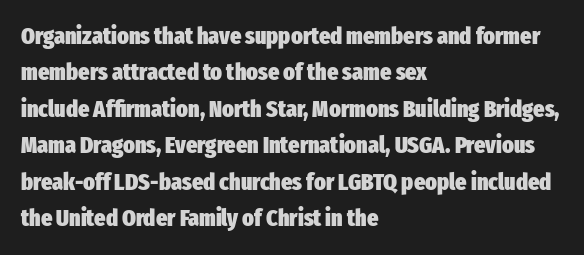
{"italic": "no", "bold": "yes", "underline": "no", "align": "left", "line_spacing": "normal", "line_spacing_ratio": 1.52, "letter_spacing": "normal", "letter_spacing_em": 0.0, "glyph_px": 24}
